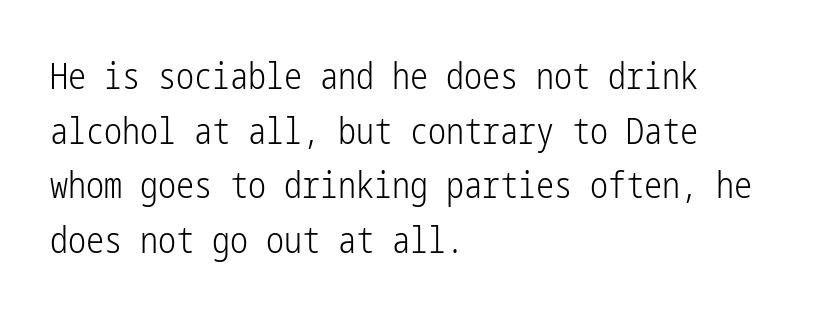
Q: Is the text bold? A: No.
Q: Is the text italic (slanted)? A: No, it is upright.
Q: Is the typeface a serif or a sans-serif typeface? A: Sans-serif.
Q: Is the text underlined? A: No.
Q: How is the paragraph aligned? A: Left-aligned.
Q: Is the spacing between letters normal or unusually wide? A: Normal.
Q: Is the spacing between lines tight, normal or loose? A: Normal.
Q: Width (condensed, normal, or wide)? A: Condensed.
Q: Stroke contrast? A: Low.
Q: x-height? A: Medium.
